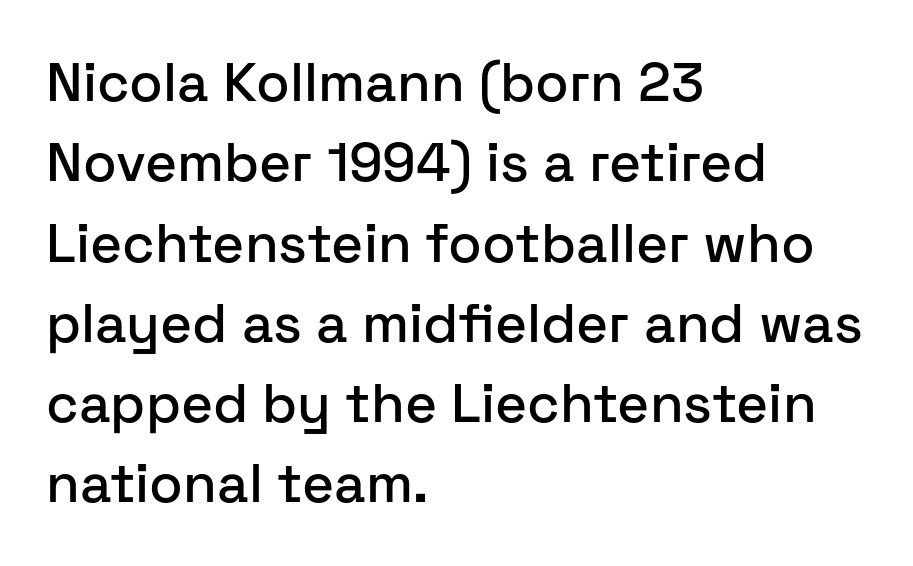
{"serif": "no", "italic": "no", "width": "normal", "stroke_contrast": "low", "x_height": "medium", "monospaced": "no", "underline": "no", "align": "left", "line_spacing": "normal", "line_spacing_ratio": 1.46, "letter_spacing": "normal", "letter_spacing_em": 0.0, "glyph_px": 55}
